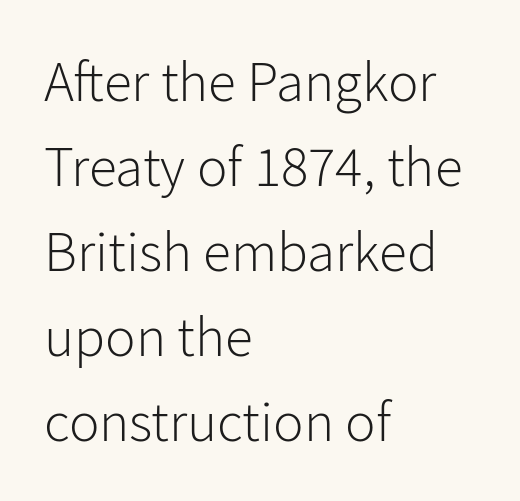
The letters stand straight up with perfectly vertical stems. Line beginnings align vertically; line endings do not. The face used here is proportionally spaced, like ordinary book or web type. Characters follow at the spacing the type designer built in. The vertical gap from one line to the next is medium. Is this a heavy cut? Hardly; it is regular or lighter.
